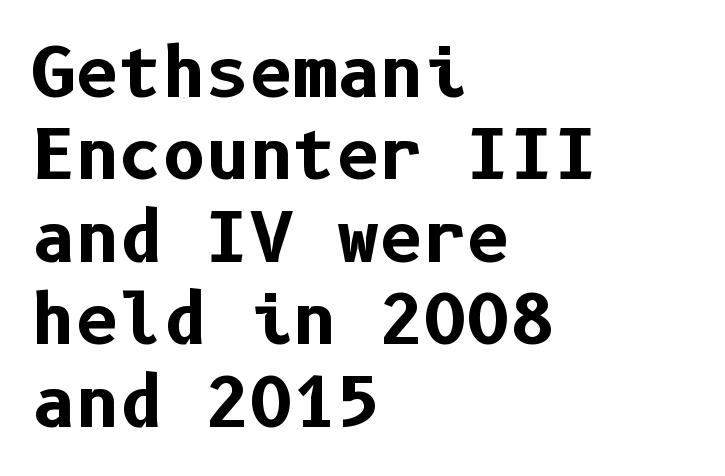
Q: Is the text bold? A: Yes.
Q: Is the text italic (slanted)? A: No, it is upright.
Q: Is the typeface a serif or a sans-serif typeface? A: Sans-serif.
Q: Is the text underlined? A: No.
Q: How is the paragraph aligned? A: Left-aligned.
Q: Is the spacing between letters normal or unusually wide? A: Normal.
Q: Width (condensed, normal, or wide)? A: Normal.
Q: Stroke contrast? A: Low.
Q: x-height? A: Medium.
